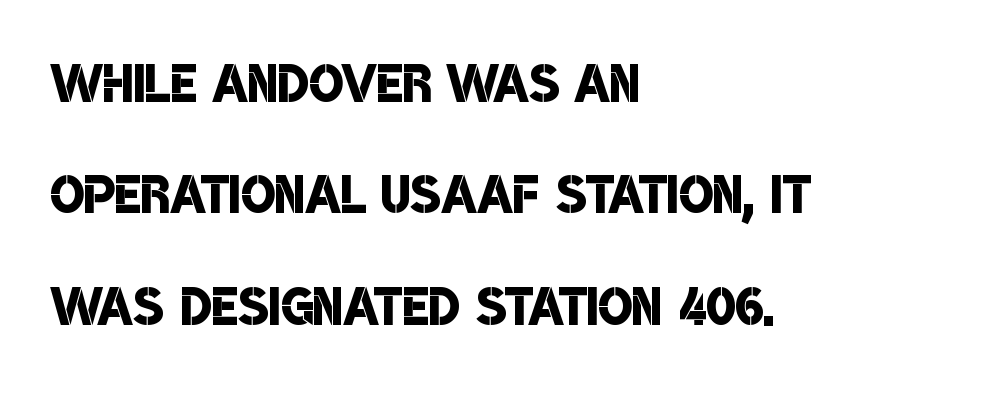
{"serif": "no", "bold": "semi", "weight": "semibold", "width": "condensed", "stroke_contrast": "low", "x_height": "large", "monospaced": "no", "underline": "no", "align": "left", "line_spacing": "normal", "line_spacing_ratio": 1.57, "letter_spacing": "normal", "letter_spacing_em": 0.0, "glyph_px": 71}
